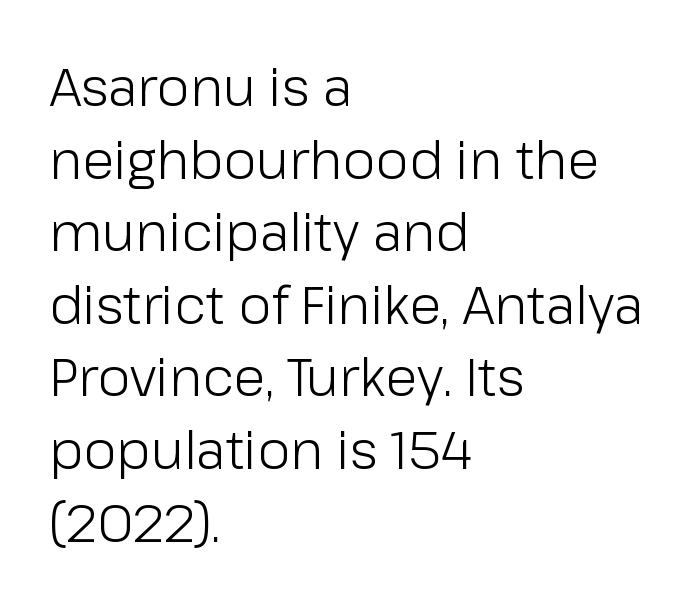
The letters carry no serifs — their stems end cleanly without finishing strokes. This is roman type, the default non-slanted kind. Beneath every word, the page is bare. These lines are rendered in a variable-pitch font. Unbolded letterforms with no extra heft. The gaps between neighbouring characters are ordinary and unremarkable.
